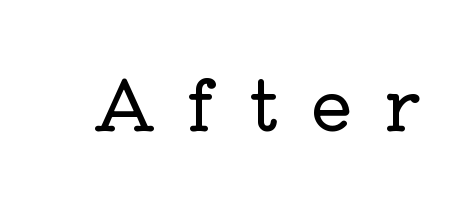
The image shows 70 px serif type, upright; set unusually wide letter spacing (+0.45 em), not underlined; low stroke contrast and a medium x-height.
